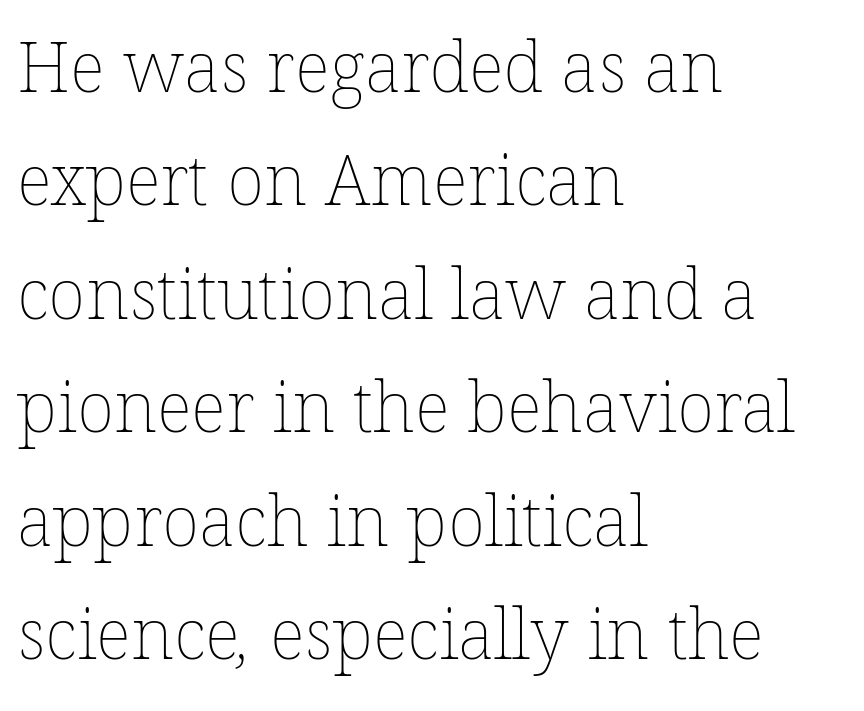
Q: Is the text bold? A: No.
Q: Is the text underlined? A: No.
Q: How is the paragraph aligned? A: Left-aligned.
Q: Is the spacing between letters normal or unusually wide? A: Normal.
Q: Is the spacing between lines tight, normal or loose? A: Normal.
Q: Width (condensed, normal, or wide)? A: Normal.
Q: Stroke contrast? A: Low.
Q: x-height? A: Medium.
Q: Monospaced? A: No.
